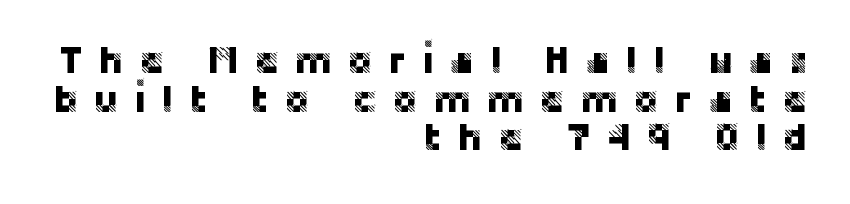
The image shows 39 px sans-serif type, upright; set right-aligned, tight line spacing (0.99x), unusually wide letter spacing (+0.37 em), not underlined; low stroke contrast and a large x-height.
